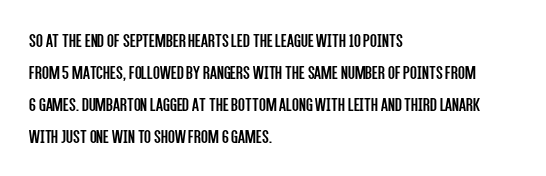
The image shows 20 px text type, upright; set left-aligned, normal line spacing (1.6x), normal letter spacing, not underlined.
